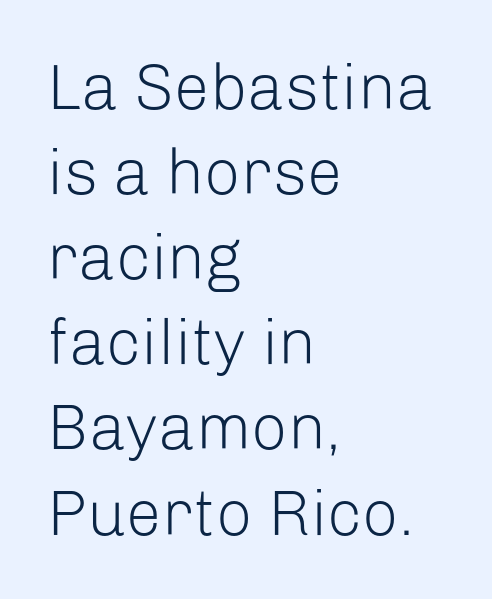
Each stroke keeps to a modest, everyday thickness or less. Style check: upright. Stroke terminals: plain, sans-serif. Bare-footed words on every line. This sample keeps an unexceptional amount of space between lines.
